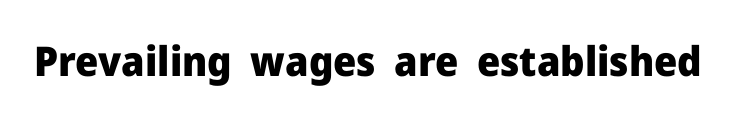
The image shows 41 px heavy sans-serif type, upright; set normal letter spacing, not underlined; low stroke contrast and a medium x-height.
